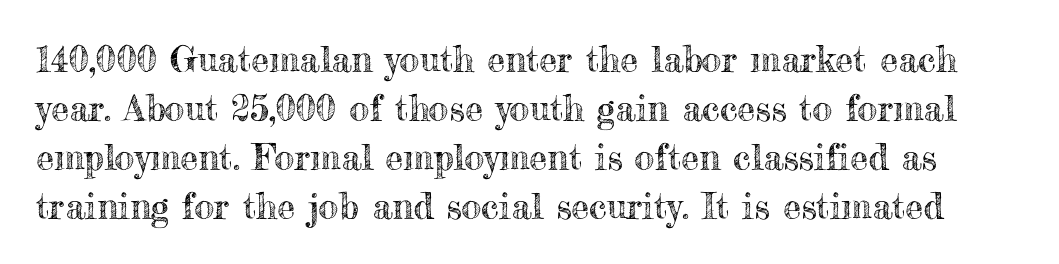
The image shows 36 px text type, upright; set normal line spacing (1.36x), normal letter spacing, not underlined; a small x-height.
